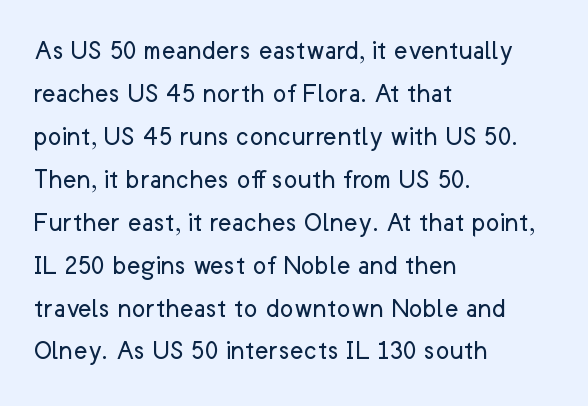
The image shows 29 px regular-weight sans-serif type, upright; set left-aligned, normal line spacing (1.48x), normal letter spacing, not underlined; low stroke contrast and a medium x-height.
